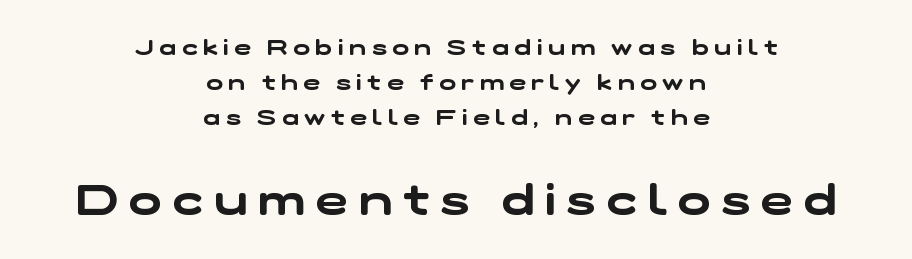
The image shows 43 px wide sans-serif type; set centered, normal line spacing (1.6x), unusually wide letter spacing (+0.26 em), not underlined; the second (bottom) block is 1.95x larger; low stroke contrast and a medium x-height.
